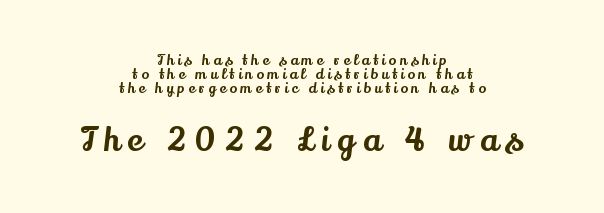
The image shows 32 px serif type; set centered, tight line spacing (1.0x), unusually wide letter spacing (+0.27 em), not underlined; the second (bottom) block is 2.29x larger; medium stroke contrast and a small x-height.
